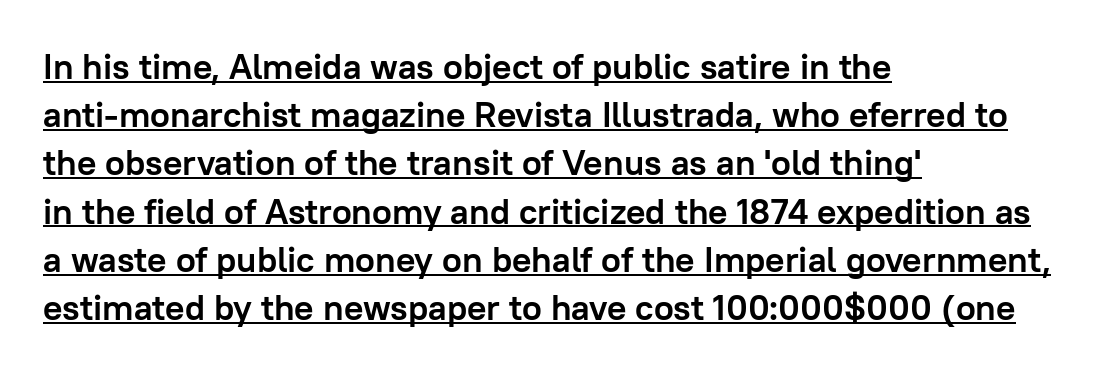
{"serif": "no", "italic": "no", "bold": "yes", "weight": "semibold", "width": "normal", "stroke_contrast": "low", "x_height": "medium", "monospaced": "no", "underline": "yes", "align": "left", "line_spacing": "normal", "line_spacing_ratio": 1.34, "letter_spacing": "normal", "letter_spacing_em": 0.0, "glyph_px": 36}
